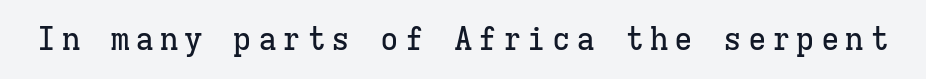
{"serif": "yes", "italic": "no", "width": "normal", "stroke_contrast": "low", "x_height": "medium", "monospaced": "yes", "underline": "no", "glyph_px": 31}
